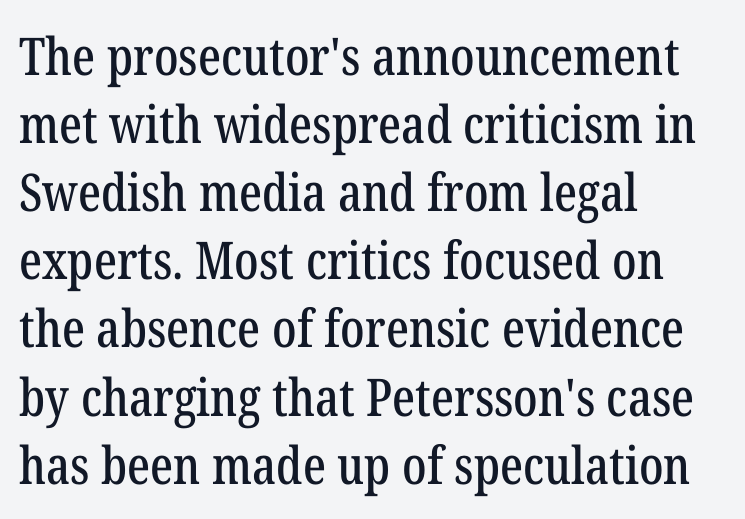
Q: Is the text italic (slanted)? A: No, it is upright.
Q: Is the typeface a serif or a sans-serif typeface? A: Serif.
Q: Is the text underlined? A: No.
Q: How is the paragraph aligned? A: Left-aligned.
Q: Is the spacing between letters normal or unusually wide? A: Normal.
Q: Is the spacing between lines tight, normal or loose? A: Normal.
Q: Width (condensed, normal, or wide)? A: Condensed.
Q: Stroke contrast? A: Low.
Q: x-height? A: Medium.
Q: Monospaced? A: No.
